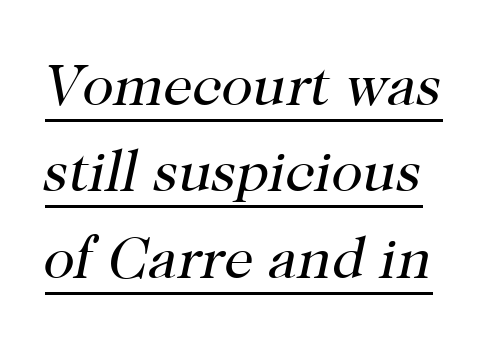
The image shows 58 px regular-weight serif type, italic (leaning right); set normal line spacing (1.49x), normal letter spacing, underlined; high stroke contrast and a medium x-height.
